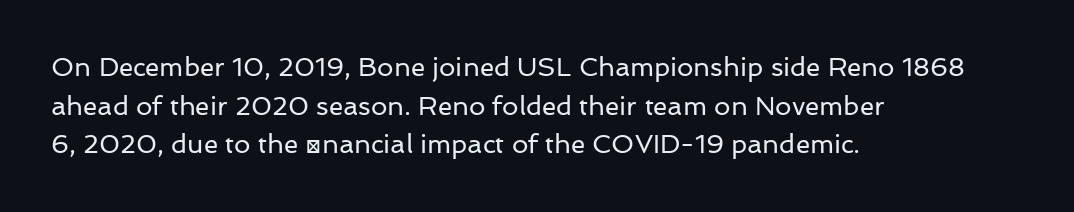
Posture: vertical. The weight tops out at a normal text grade. Words appear dense and cohesive because spacing is normal. If you drew a ruler down the left edge, every line would touch it. Line spacing here is normal. Underline: absent.
